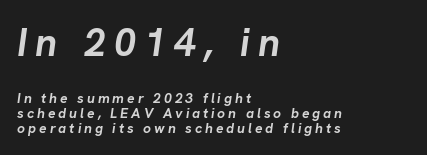
The image shows 39 px semibold type, italic (leaning right); set left-aligned, tight line spacing (1.05x), unusually wide letter spacing (+0.21 em), not underlined; the first (top) block is 2.79x larger; low stroke contrast and a medium x-height.
